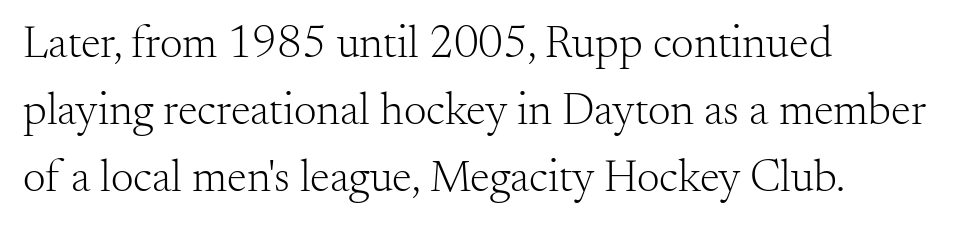
Q: Is the text bold? A: No.
Q: Is the text italic (slanted)? A: No, it is upright.
Q: Is the typeface a serif or a sans-serif typeface? A: Serif.
Q: Is the text underlined? A: No.
Q: How is the paragraph aligned? A: Left-aligned.
Q: Is the spacing between letters normal or unusually wide? A: Normal.
Q: Is the spacing between lines tight, normal or loose? A: Normal.
Q: Width (condensed, normal, or wide)? A: Normal.
Q: Stroke contrast? A: Medium.
Q: x-height? A: Small.
Q: Monospaced? A: No.
